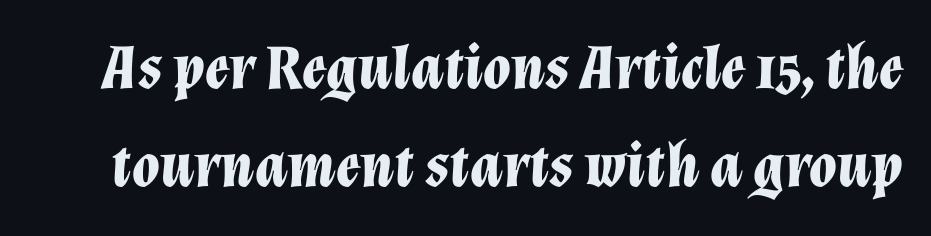
You'd pick this weight for a headline — it's a proper bold. Honestly, the row spacing looks completely unremarkable. This sample uses plain, unmodified letter spacing. Is this a fixed-width face? No — the glyphs have proportional, varying widths. Posture: slanted.
